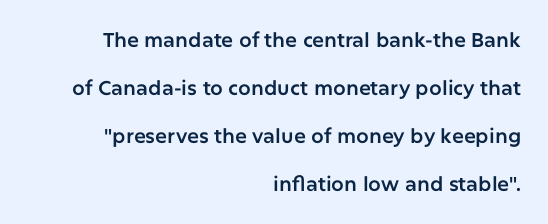
Q: Is the text italic (slanted)? A: No, it is upright.
Q: Is the text underlined? A: No.
Q: How is the paragraph aligned? A: Right-aligned.
Q: Is the spacing between letters normal or unusually wide? A: Normal.
Q: Is the spacing between lines tight, normal or loose? A: Loose.
